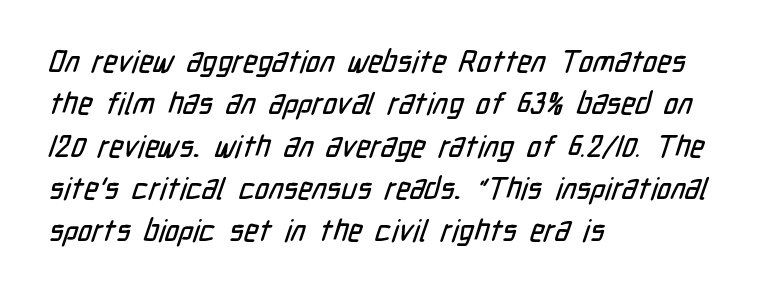
Q: Is the typeface a serif or a sans-serif typeface? A: Sans-serif.
Q: Is the text underlined? A: No.
Q: How is the paragraph aligned? A: Left-aligned.
Q: Is the spacing between letters normal or unusually wide? A: Normal.
Q: Is the spacing between lines tight, normal or loose? A: Normal.
Q: Width (condensed, normal, or wide)? A: Condensed.
Q: Stroke contrast? A: Low.
Q: x-height? A: Medium.
Q: Monospaced? A: No.
